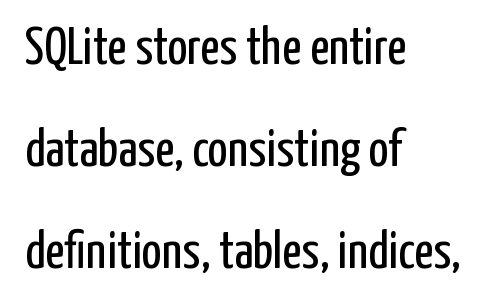
The image shows 53 px regular-weight, condensed sans-serif type, upright; set left-aligned, loose line spacing (1.92x), normal letter spacing, not underlined; low stroke contrast and a medium x-height.
